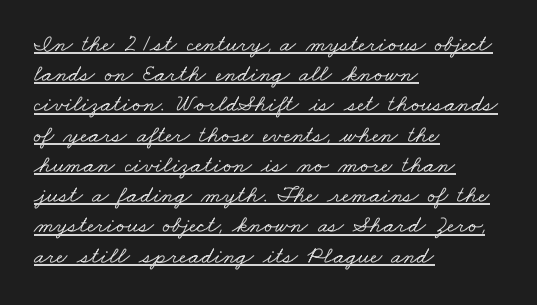
Default kerning and tracking; the words read as compact shapes. Layout note: lines flush left. This rendering features underlined lettering. A typesetter would call this leading conventional body-copy spacing.
